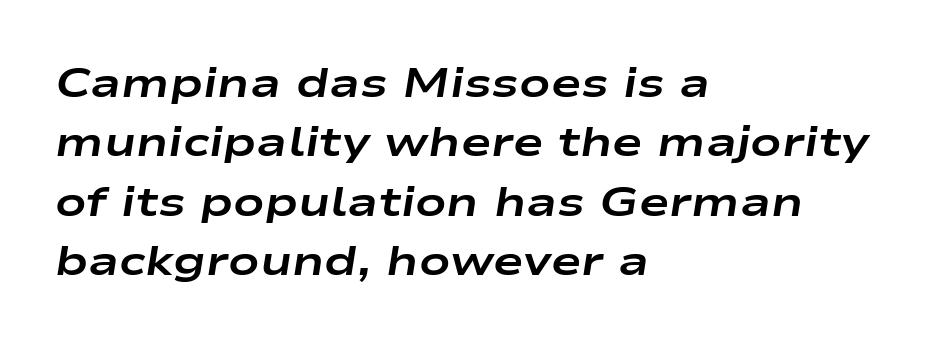
The image shows 41 px bold, wide type, italic (leaning right); set left-aligned, normal line spacing (1.45x), normal letter spacing, not underlined; low stroke contrast and a medium x-height.
